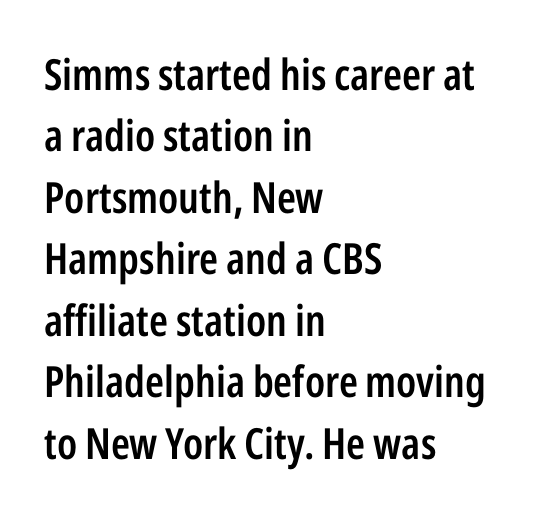
The image shows 43 px semibold, condensed sans-serif type, upright; set left-aligned, normal line spacing (1.43x), normal letter spacing, not underlined; low stroke contrast and a medium x-height.
